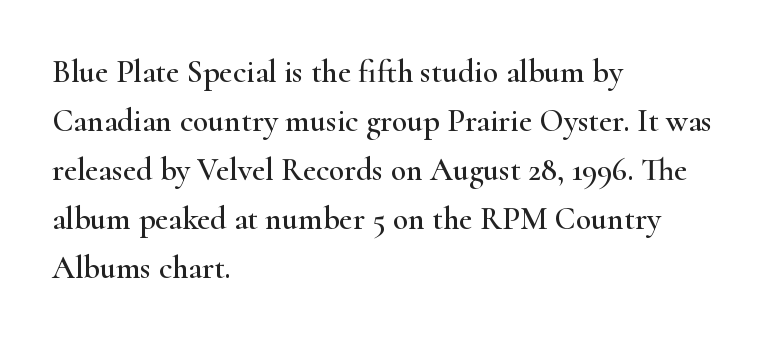
Q: Is the text italic (slanted)? A: No, it is upright.
Q: Is the typeface a serif or a sans-serif typeface? A: Serif.
Q: Is the text underlined? A: No.
Q: How is the paragraph aligned? A: Left-aligned.
Q: Is the spacing between letters normal or unusually wide? A: Normal.
Q: Is the spacing between lines tight, normal or loose? A: Normal.
Q: Width (condensed, normal, or wide)? A: Wide.
Q: Stroke contrast? A: High.
Q: x-height? A: Small.
Q: Monospaced? A: No.
